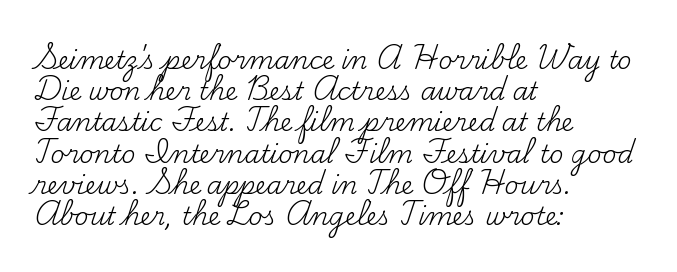
{"bold": "no", "underline": "no", "align": "left", "line_spacing": "normal", "line_spacing_ratio": 1.25, "letter_spacing": "normal", "letter_spacing_em": 0.0, "glyph_px": 25}
